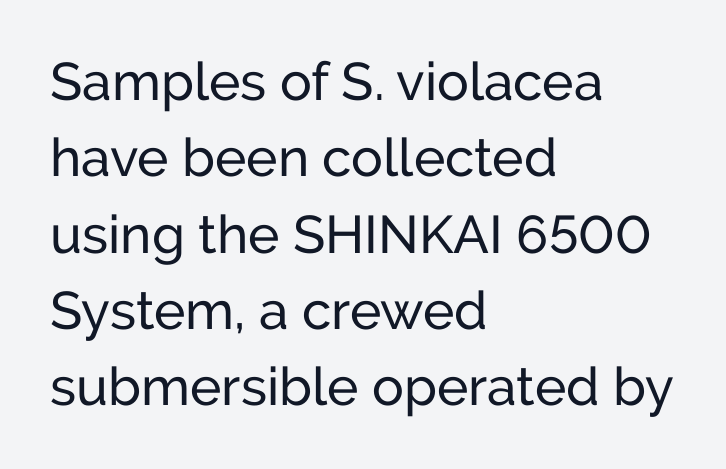
The image shows 53 px sans-serif type, upright; set left-aligned, normal line spacing (1.44x), normal letter spacing, not underlined; low stroke contrast and a medium x-height.
